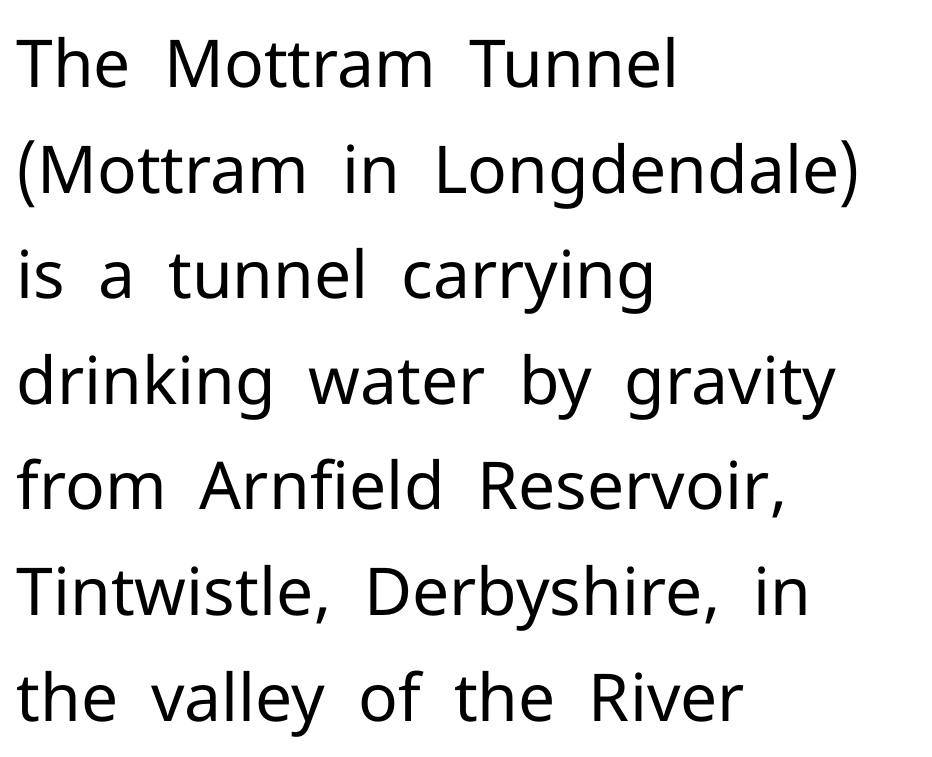
The letters stand straight up with perfectly vertical stems. The passage shown is typeset with a sans-serif family. The rendering uses a moderate line-height, typical for paragraphs. This sample has the flowing, uneven cadence of proportional lettering.
